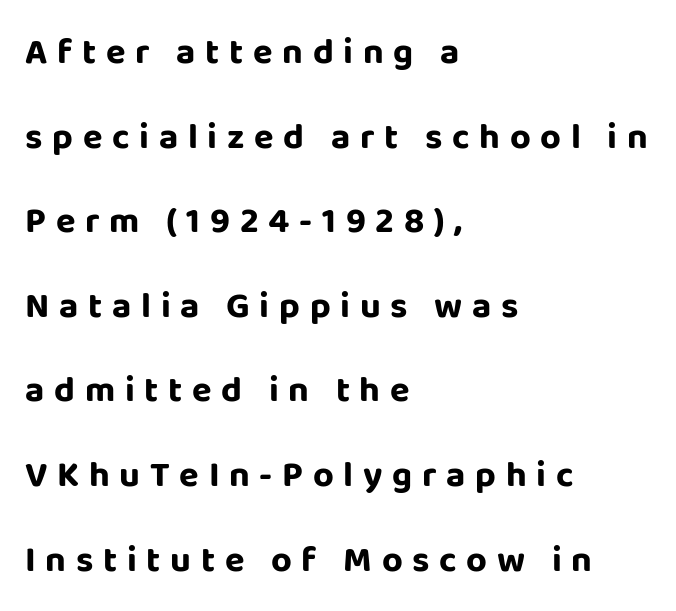
Q: Is the text bold? A: Yes.
Q: Is the text italic (slanted)? A: No, it is upright.
Q: Is the typeface a serif or a sans-serif typeface? A: Sans-serif.
Q: Is the text underlined? A: No.
Q: How is the paragraph aligned? A: Left-aligned.
Q: Is the spacing between letters normal or unusually wide? A: Unusually wide.
Q: Is the spacing between lines tight, normal or loose? A: Loose.
Q: Width (condensed, normal, or wide)? A: Normal.
Q: Stroke contrast? A: Low.
Q: x-height? A: Large.
Q: Monospaced? A: No.
